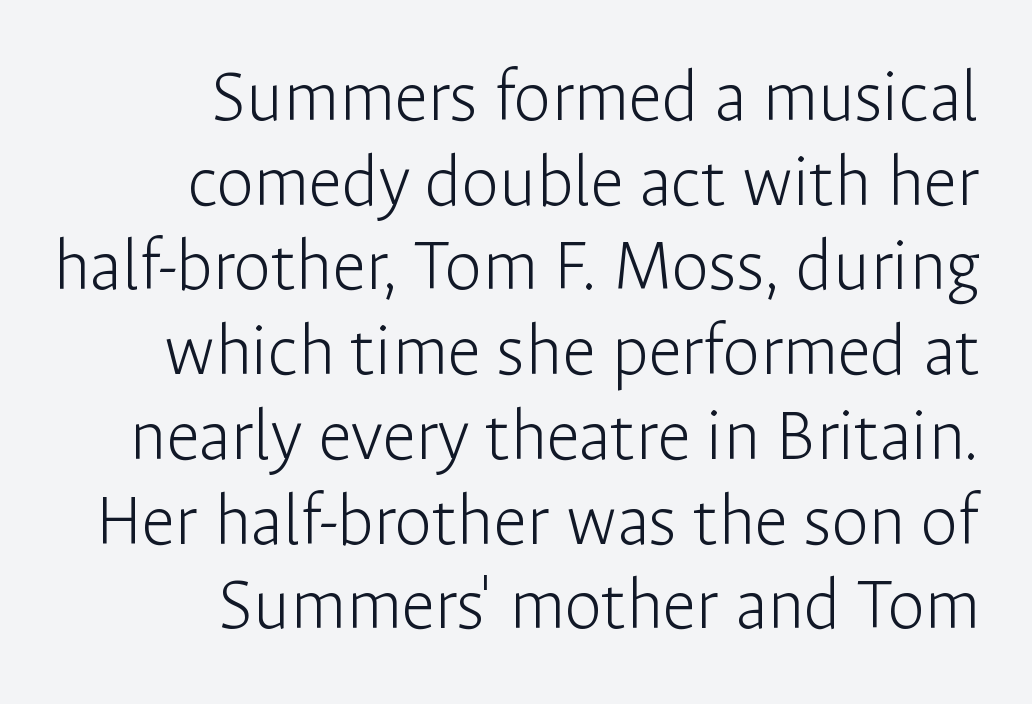
The image shows 75 px light sans-serif type, upright; set right-aligned, tight line spacing (1.13x), normal letter spacing, not underlined; low stroke contrast and a medium x-height.
